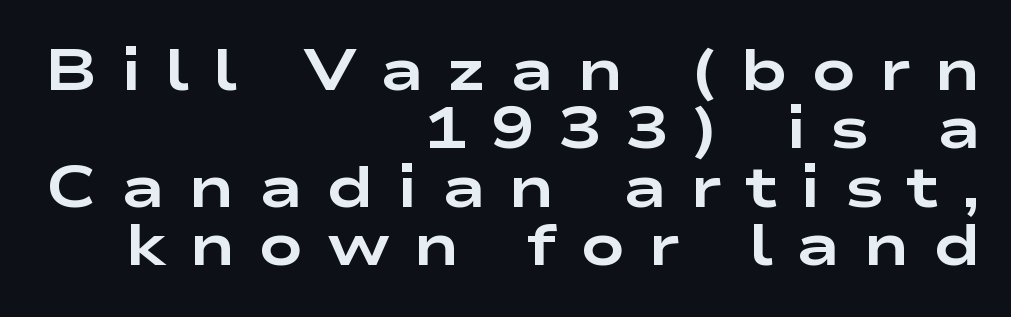
The image shows 59 px bold, wide sans-serif type, upright; set right-aligned, tight line spacing (0.99x), unusually wide letter spacing (+0.39 em), not underlined; low stroke contrast and a medium x-height.
